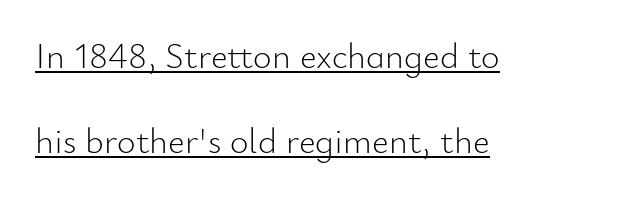
The setting favours the left margin, as ordinary paragraphs usually do. The weight would be labelled regular, book, light, or lighter still. The letters advance in unequal steps, a hallmark of proportional type. Default kerning and tracking; the words read as compact shapes. Decoration check: the copy is underlined.
